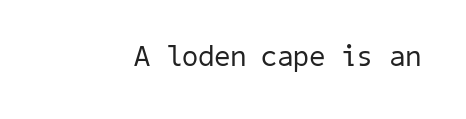
These lines are composed in type without serifs. The typesetting does not lean heavy: it is not bold. Anything drawn beneath the words? Only blank space. The passage shown has conventional tracking throughout.
